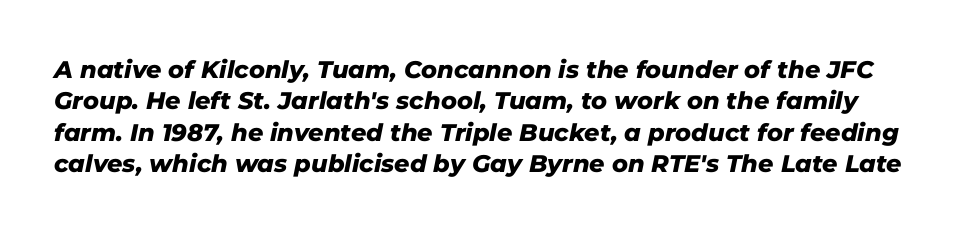
{"italic": "yes", "lean": "right", "slant_degrees": 11, "bold": "yes", "underline": "no", "line_spacing": "normal", "line_spacing_ratio": 1.31, "letter_spacing": "normal", "letter_spacing_em": 0.0, "glyph_px": 24}
